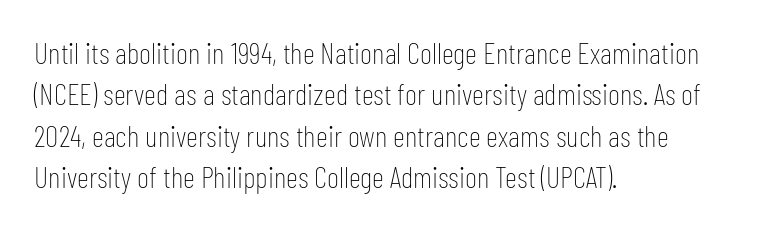
The typography opts for an upright posture over an oblique one. Notice how the passage keeps a crisp vertical edge on the left only. Grotesque or geometric, the face here clearly has no serifs. Here the glyphs are tracked normally, forming tight word shapes. You could not count columns in this text — the font is proportionally spaced. Is there much room between lines? A standard amount, neither cramped nor airy.
